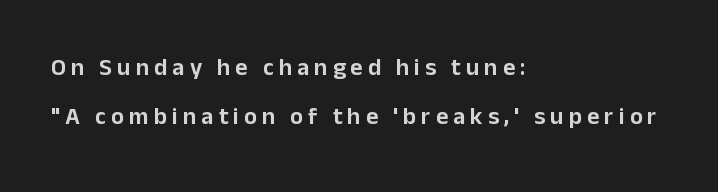
The baseline area is clear. Tall strokes in this sample are plumb rather than angled. Caption: multi-line text, flush left, ragged right. The passage shown has open, widely tracked lettering throughout.
